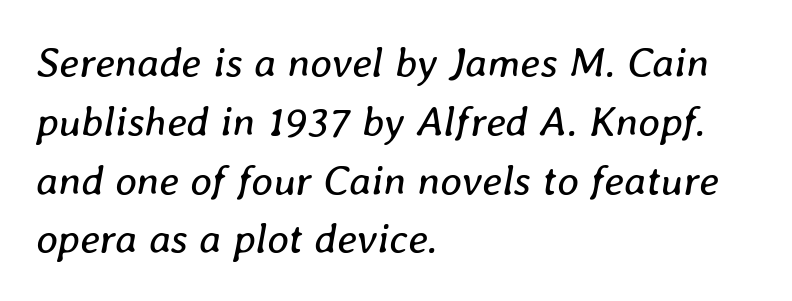
Check the space under the baseline: it is left empty. The strokes are not fattened; the text isn't bold. Each letter keeps its own natural width here, so spacing adapts to shape. Here the glyphs are tracked normally, forming tight word shapes. Where is the straight margin? On the left.
